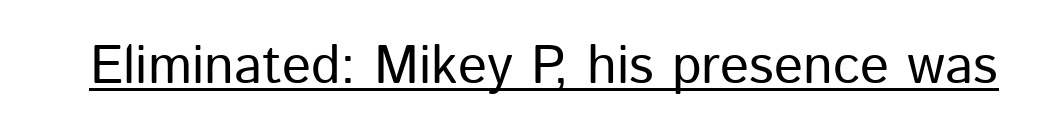
Q: Is the text italic (slanted)? A: No, it is upright.
Q: Is the typeface a serif or a sans-serif typeface? A: Sans-serif.
Q: Is the text underlined? A: Yes.
Q: Is the spacing between letters normal or unusually wide? A: Normal.
Q: Width (condensed, normal, or wide)? A: Normal.
Q: Stroke contrast? A: Low.
Q: x-height? A: Medium.
Q: Monospaced? A: No.
